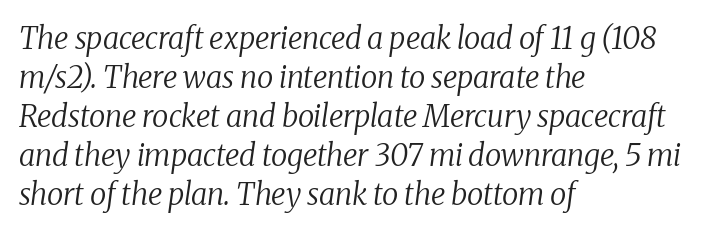
Q: Is the text bold? A: No.
Q: Is the text italic (slanted)? A: Yes, it leans right by about 8 degrees.
Q: Is the typeface a serif or a sans-serif typeface? A: Serif.
Q: Is the text underlined? A: No.
Q: How is the paragraph aligned? A: Left-aligned.
Q: Is the spacing between letters normal or unusually wide? A: Normal.
Q: Is the spacing between lines tight, normal or loose? A: Normal.
Q: Width (condensed, normal, or wide)? A: Normal.
Q: Stroke contrast? A: Medium.
Q: x-height? A: Medium.
Q: Monospaced? A: No.
